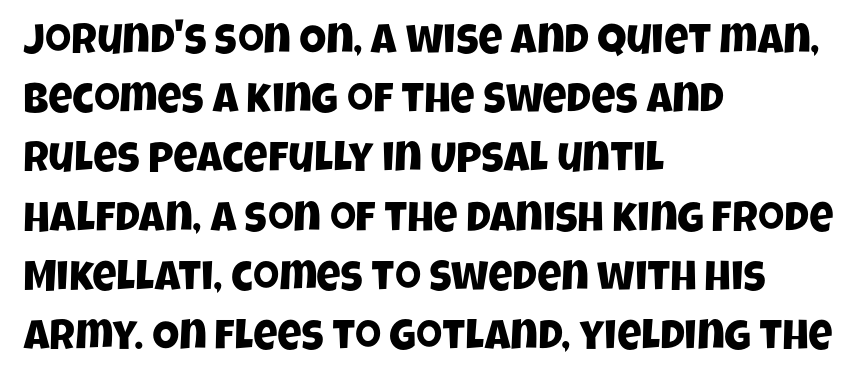
Leading matches the norm, producing a regular column. Glance below the letters and you will spot only blank space. A typesetter would call this proportional, since set widths differ per character. Nothing sits at the stroke ends, so this counts as sans-serif. A classic flush-left, rag-right setting is used for this passage.
